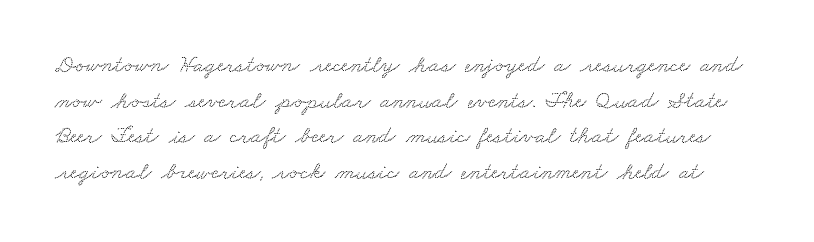
The space beneath each line is pristine and unruled. Rows of type keep a routine distance in the vertical direction. Default kerning and tracking; the words read as compact shapes.
